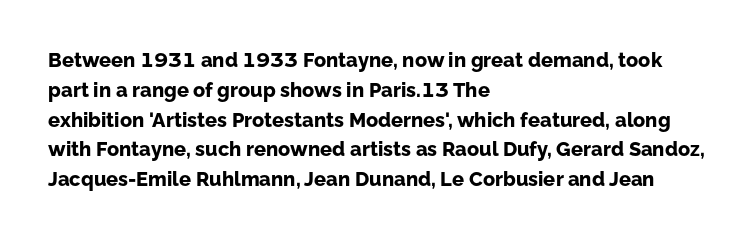
The image shows 20 px bold type, upright; set left-aligned, normal line spacing (1.49x), normal letter spacing, not underlined.
